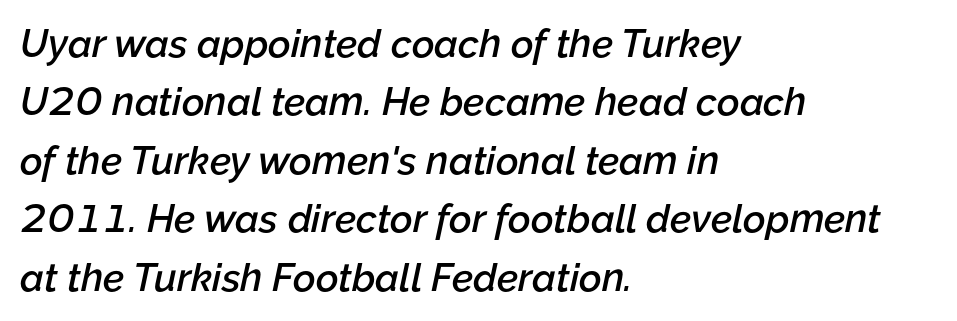
The image shows 39 px semibold type, italic (leaning right); set left-aligned, normal line spacing (1.5x), normal letter spacing, not underlined; low stroke contrast and a medium x-height.
